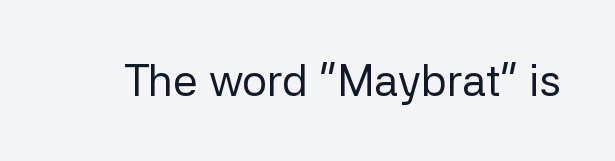
Q: Is the text bold? A: No.
Q: Is the text italic (slanted)? A: No, it is upright.
Q: Is the typeface a serif or a sans-serif typeface? A: Sans-serif.
Q: Is the text underlined? A: No.
Q: Is the spacing between letters normal or unusually wide? A: Normal.
Q: Width (condensed, normal, or wide)? A: Normal.
Q: Stroke contrast? A: Low.
Q: x-height? A: Medium.
Q: Monospaced? A: No.
